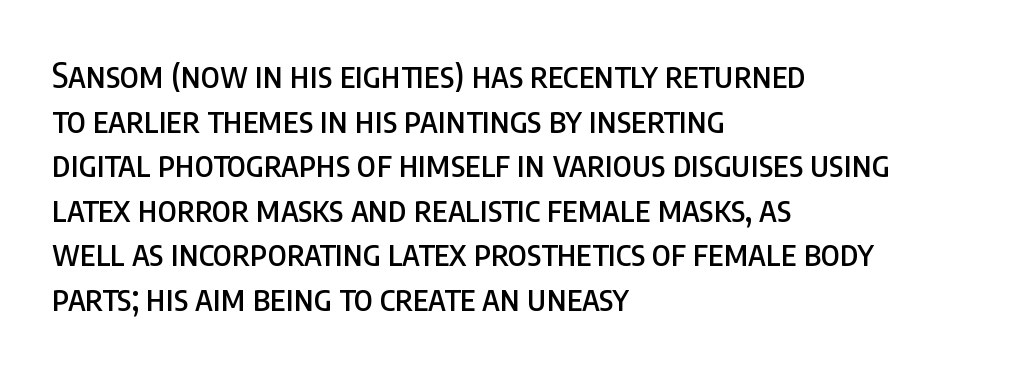
Q: Is the text italic (slanted)? A: No, it is upright.
Q: Is the typeface a serif or a sans-serif typeface? A: Sans-serif.
Q: Is the text underlined? A: No.
Q: How is the paragraph aligned? A: Left-aligned.
Q: Is the spacing between letters normal or unusually wide? A: Normal.
Q: Is the spacing between lines tight, normal or loose? A: Normal.
Q: Width (condensed, normal, or wide)? A: Condensed.
Q: Stroke contrast? A: Low.
Q: x-height? A: Large.
Q: Monospaced? A: No.
